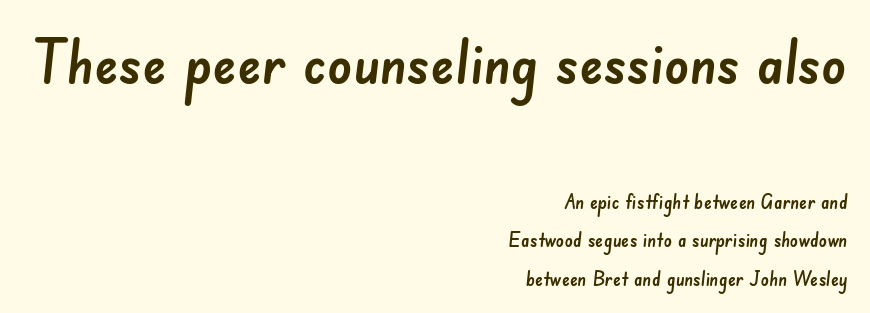
Summary of vertical rhythm: relaxed, with wide interline spacing. The text was rendered using a sans face with plain stroke endings. Honestly, the letter spacing is just normal — you wouldn't notice it. Honestly, there is no underline to notice here at all. The letters advance in unequal steps, a hallmark of proportional type. The rendering shrinks the type as you move from the upper chunk to the lower.
